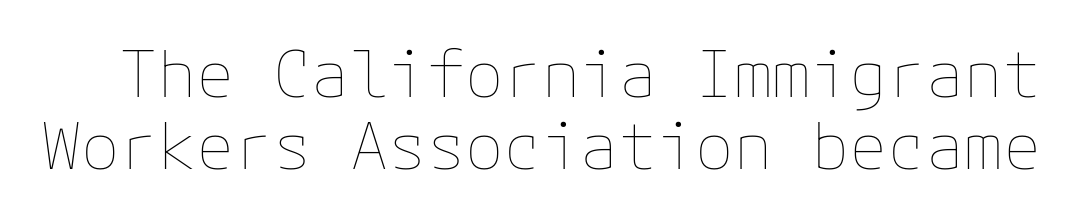
{"italic": "no", "bold": "no", "weight": "thin", "width": "normal", "stroke_contrast": "low", "x_height": "medium", "underline": "no", "line_spacing": "tight", "line_spacing_ratio": 1.12, "letter_spacing": "normal", "letter_spacing_em": 0.0, "glyph_px": 64}
